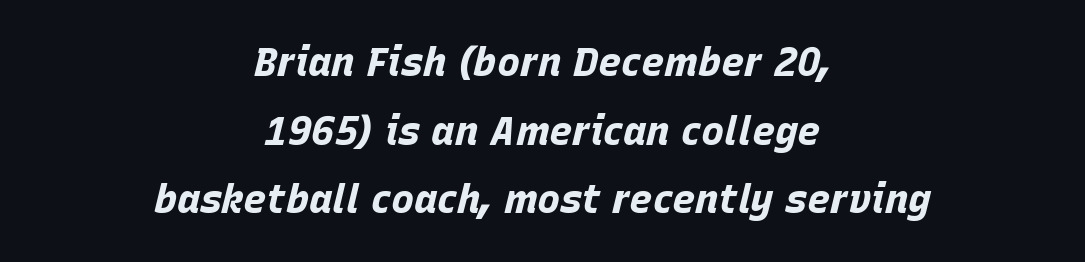
The image shows 39 px bold type, italic (leaning right); set centered, line spacing 1.76x, normal letter spacing, not underlined; low stroke contrast and a large x-height.
